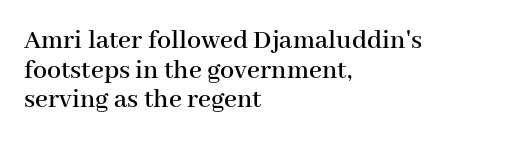
Q: Is the text italic (slanted)? A: No, it is upright.
Q: Is the typeface a serif or a sans-serif typeface? A: Serif.
Q: Is the text underlined? A: No.
Q: How is the paragraph aligned? A: Left-aligned.
Q: Is the spacing between letters normal or unusually wide? A: Normal.
Q: Is the spacing between lines tight, normal or loose? A: Tight.
Q: Width (condensed, normal, or wide)? A: Normal.
Q: Stroke contrast? A: High.
Q: x-height? A: Medium.
Q: Monospaced? A: No.
